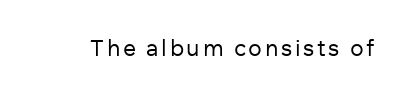
Honestly, there is no underline to notice here at all. This is roman type, the default non-slanted kind. Weight: not bold — regular or lighter.
